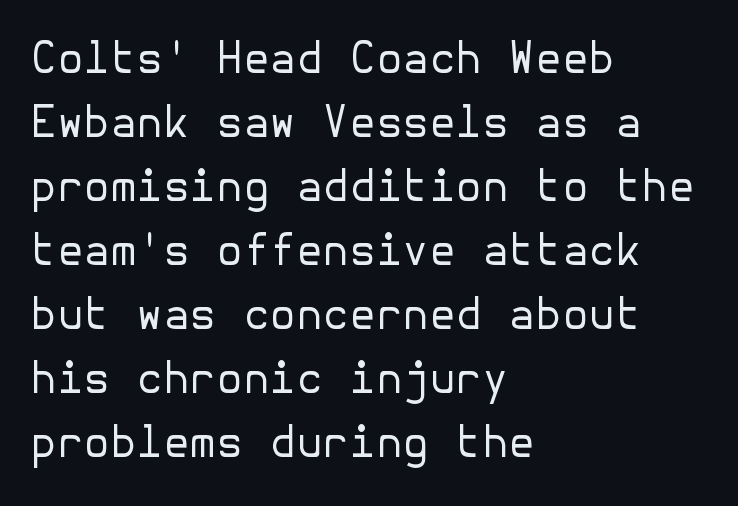
{"serif": "no", "italic": "no", "bold": "no", "weight": "regular", "width": "normal", "stroke_contrast": "low", "x_height": "medium", "underline": "no", "align": "left", "line_spacing": "normal", "line_spacing_ratio": 1.49, "letter_spacing": "normal", "letter_spacing_em": 0.0, "glyph_px": 43}
